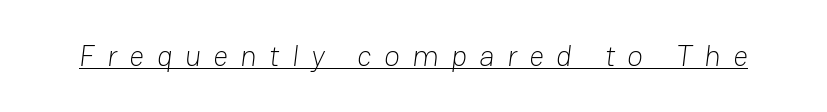
The image shows 29 px light sans-serif type; set unusually wide letter spacing (+0.43 em), underlined; low stroke contrast and a medium x-height.
